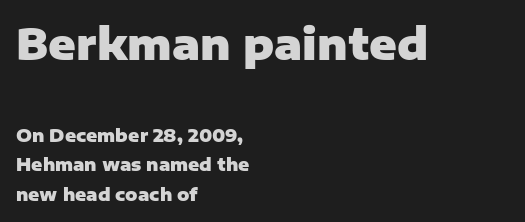
The image shows 42 px heavy sans-serif type, upright; set left-aligned, line spacing 1.76x, normal letter spacing, not underlined; the first (top) block is 2.47x larger; low stroke contrast and a medium x-height.
